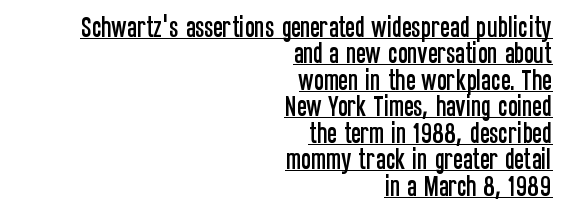
{"italic": "no", "underline": "yes", "align": "right", "line_spacing": "tight", "line_spacing_ratio": 1.15, "letter_spacing": "normal", "letter_spacing_em": 0.0, "glyph_px": 23}
